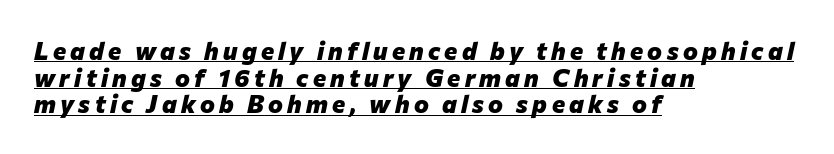
Q: Is the text bold? A: Yes.
Q: Is the text italic (slanted)? A: Yes, it leans right by about 12 degrees.
Q: Is the text underlined? A: Yes.
Q: How is the paragraph aligned? A: Left-aligned.
Q: Is the spacing between lines tight, normal or loose? A: Tight.
